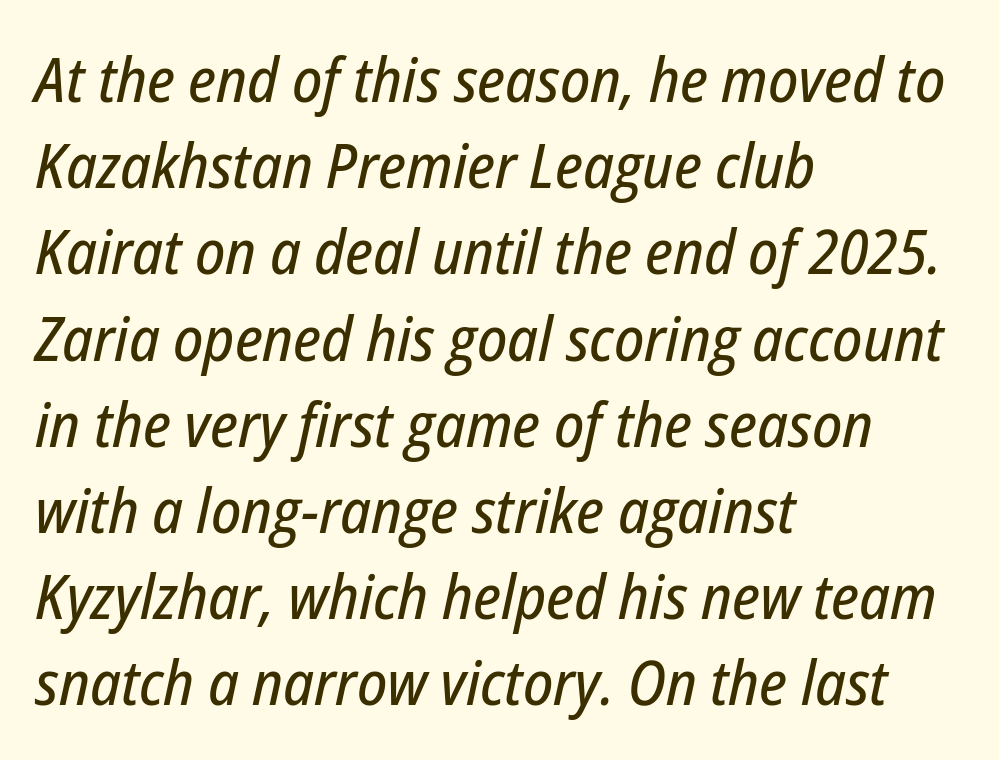
Glance below the letters and you will spot only blank space. These lines are set flush left with a ragged right edge. The block of text has a typical density, with ordinary space between rows. The face used here is rendered with its standard letterfit.
